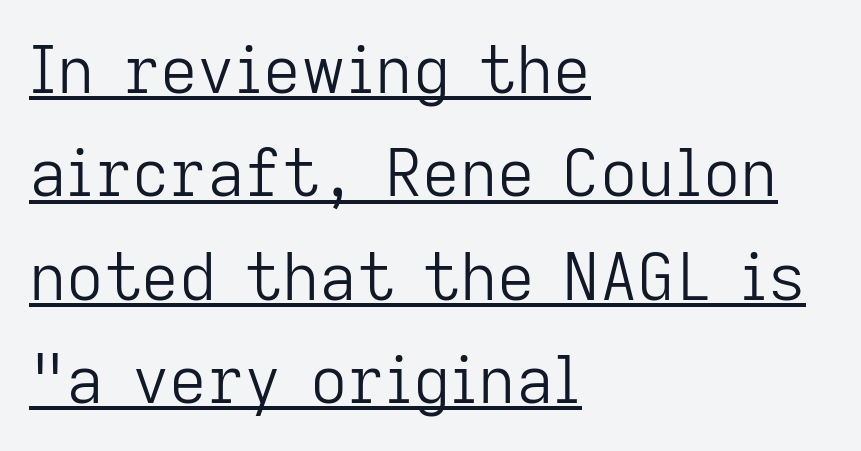
Q: Is the text bold? A: No.
Q: Is the text italic (slanted)? A: No, it is upright.
Q: Is the typeface a serif or a sans-serif typeface? A: Sans-serif.
Q: Is the text underlined? A: Yes.
Q: How is the paragraph aligned? A: Left-aligned.
Q: Is the spacing between letters normal or unusually wide? A: Normal.
Q: Is the spacing between lines tight, normal or loose? A: Normal.
Q: Width (condensed, normal, or wide)? A: Normal.
Q: Stroke contrast? A: Low.
Q: x-height? A: Medium.
Q: Monospaced? A: No.
